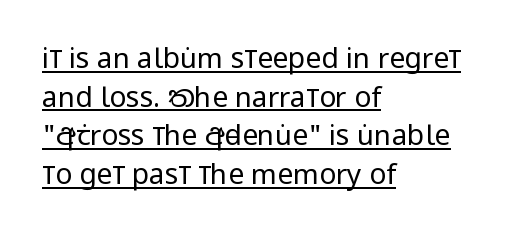
Here the glyphs are tracked normally, forming tight word shapes. This is roman type, the default non-slanted kind. Compared with a centered layout, this one pins lines to the left instead. Leading: standard. A baseline rule has been typeset under these characters. No extra ink here — the face is not bold.
